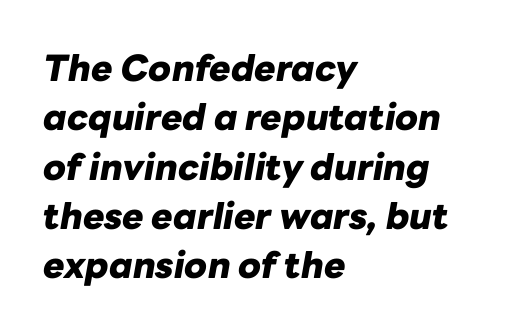
{"italic": "yes", "lean": "right", "slant_degrees": 10, "bold": "yes", "weight": "heavy", "width": "normal", "stroke_contrast": "low", "x_height": "medium", "monospaced": "no", "underline": "no", "align": "left", "line_spacing": "normal", "line_spacing_ratio": 1.37, "letter_spacing": "normal", "letter_spacing_em": 0.0, "glyph_px": 36}
